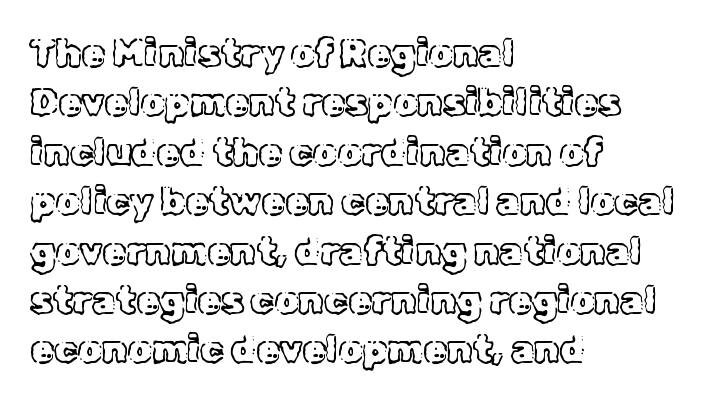
Tracking here is standard; glyphs follow each other at the usual distance. These lines are rendered in a variable-pitch font. A classic flush-left, rag-right setting is used for this passage. Reading down the column, the eye jumps a familiar distance to each next line. Bare-footed words on every line. Designer's note — italics off, roman on.
